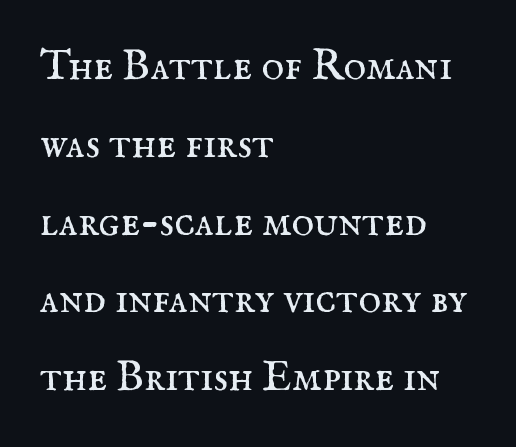
{"serif": "yes", "italic": "no", "bold": "no", "weight": "regular", "width": "normal", "stroke_contrast": "medium", "x_height": "small", "monospaced": "no", "underline": "no", "align": "left", "line_spacing_ratio": 1.81, "letter_spacing": "normal", "letter_spacing_em": 0.0, "glyph_px": 43}
